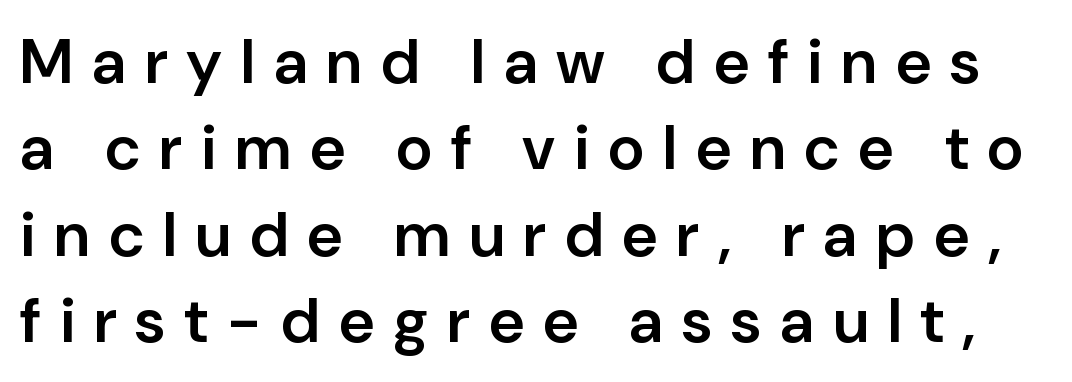
Q: Is the text bold? A: Semi-bold.
Q: Is the text italic (slanted)? A: No, it is upright.
Q: Is the typeface a serif or a sans-serif typeface? A: Sans-serif.
Q: Is the text underlined? A: No.
Q: Is the spacing between letters normal or unusually wide? A: Unusually wide.
Q: Is the spacing between lines tight, normal or loose? A: Normal.
Q: Width (condensed, normal, or wide)? A: Normal.
Q: Stroke contrast? A: Low.
Q: x-height? A: Medium.
Q: Monospaced? A: No.
